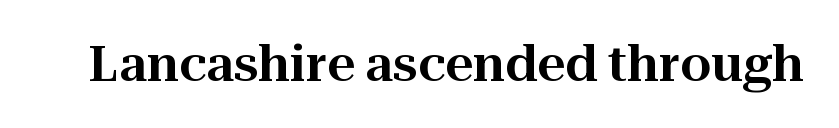
{"serif": "yes", "italic": "no", "width": "normal", "stroke_contrast": "high", "x_height": "medium", "monospaced": "no", "underline": "no", "letter_spacing": "normal", "letter_spacing_em": 0.0, "glyph_px": 49}
